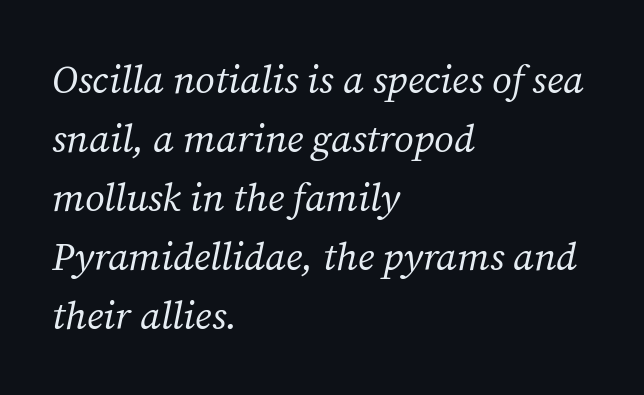
{"serif": "yes", "italic": "yes", "lean": "right", "slant_degrees": 12, "bold": "no", "weight": "regular", "width": "normal", "stroke_contrast": "medium", "x_height": "medium", "monospaced": "no", "underline": "no", "align": "left", "line_spacing": "normal", "line_spacing_ratio": 1.51, "letter_spacing": "normal", "letter_spacing_em": 0.0, "glyph_px": 39}
